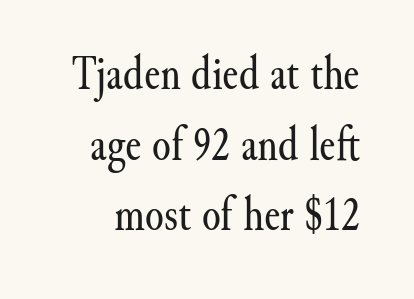
The image shows 48 px regular-weight serif type, upright; set normal line spacing (1.47x), normal letter spacing, not underlined; medium stroke contrast and a small x-height.
